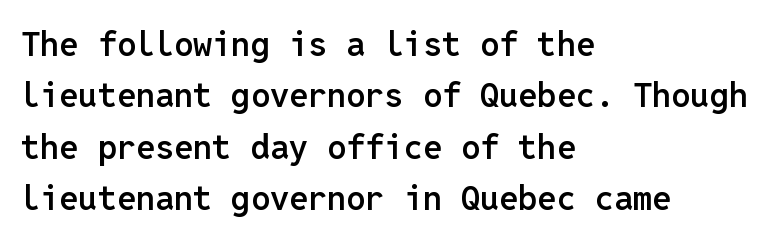
{"serif": "no", "italic": "no", "bold": "semi", "weight": "semibold", "width": "normal", "stroke_contrast": "low", "x_height": "medium", "monospaced": "yes", "underline": "no", "align": "left", "line_spacing": "normal", "line_spacing_ratio": 1.51, "letter_spacing": "normal", "letter_spacing_em": 0.0, "glyph_px": 34}
